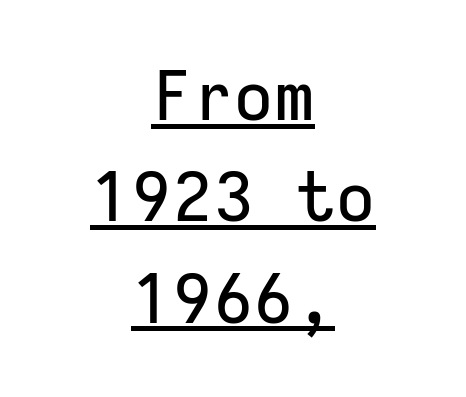
This is roman type, the default non-slanted kind. Unlike a traditional serif, this face leaves its strokes unadorned. Monospaced: the letters line up in strict vertical columns. Glyph-to-glyph distance matches everyday printed text. This is underlined copy, the kind a proofreader might mark for attention. The leading is moderate, giving the passage an even texture.
